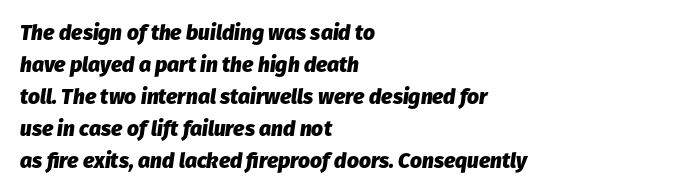
Q: Is the text bold? A: Yes.
Q: Is the text italic (slanted)? A: Yes, it leans right by about 8 degrees.
Q: Is the text underlined? A: No.
Q: How is the paragraph aligned? A: Left-aligned.
Q: Is the spacing between letters normal or unusually wide? A: Normal.
Q: Is the spacing between lines tight, normal or loose? A: Normal.
